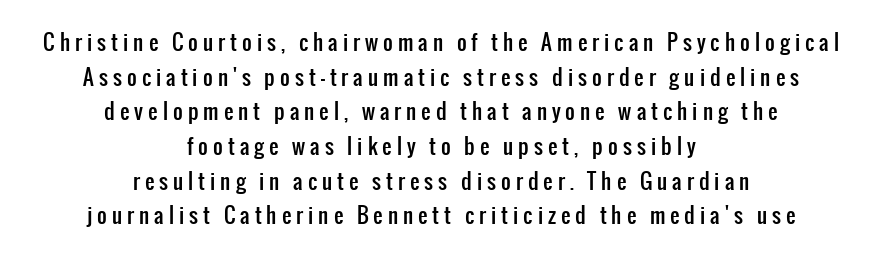
The image shows 21 px text type, upright; set centered, normal line spacing (1.65x), unusually wide letter spacing (+0.24 em), not underlined.
